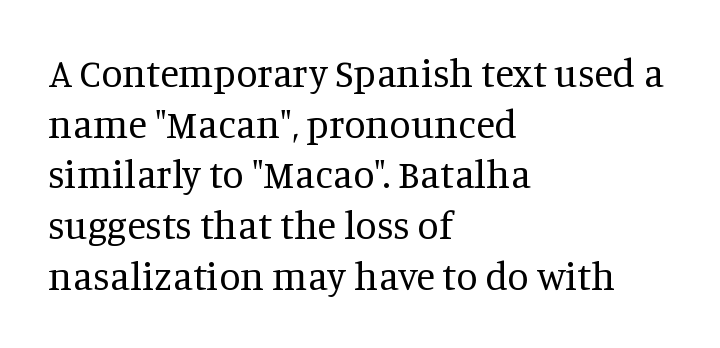
This is not heavy type; no bold has been used. When letters stand straight like this, we call the style roman or upright. The compositor pushed each line to the left boundary. The designer went with a serif here, giving each stem small feet. The leading is moderate, giving the passage an even texture.
